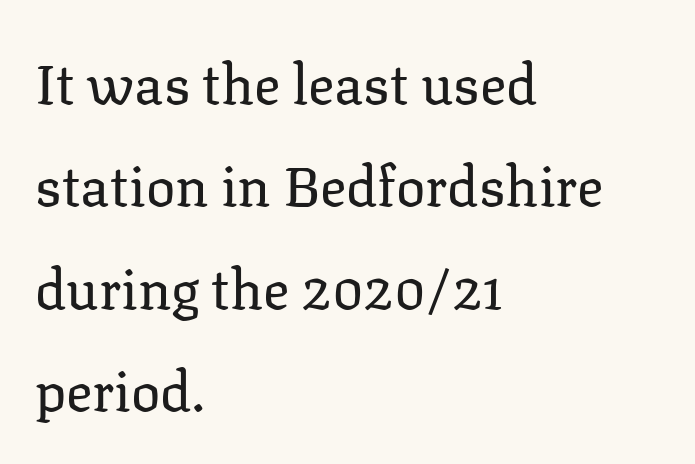
{"serif": "yes", "italic": "no", "bold": "no", "weight": "regular", "width": "normal", "stroke_contrast": "low", "x_height": "medium", "monospaced": "no", "underline": "no", "align": "left", "line_spacing_ratio": 1.86, "letter_spacing": "normal", "letter_spacing_em": 0.0, "glyph_px": 55}
